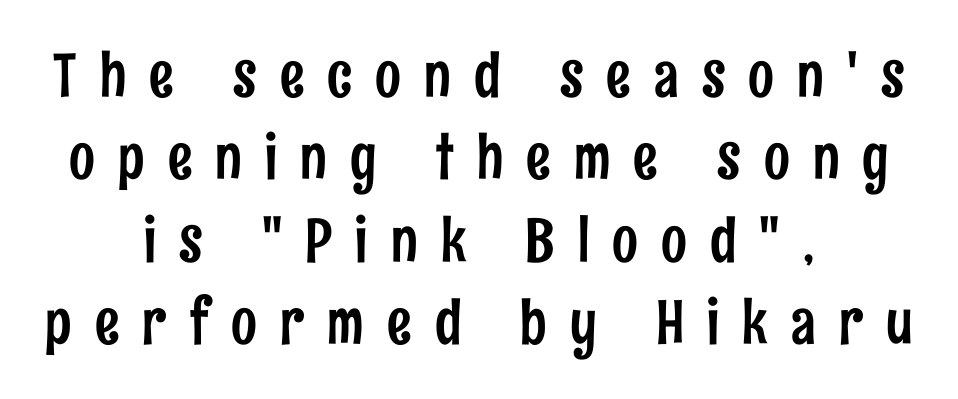
The image shows 61 px condensed sans-serif type, upright; set centered, normal line spacing (1.35x), unusually wide letter spacing (+0.38 em), not underlined; low stroke contrast and a medium x-height.
